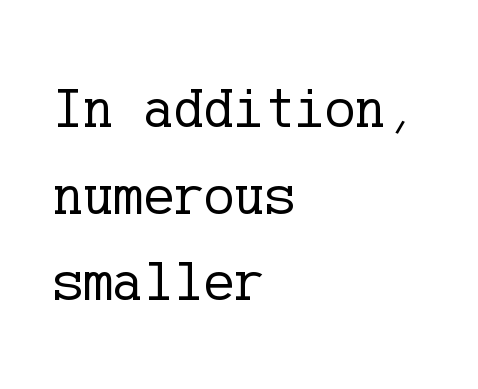
Q: Is the text bold? A: No.
Q: Is the text italic (slanted)? A: No, it is upright.
Q: Is the typeface a serif or a sans-serif typeface? A: Serif.
Q: Is the text underlined? A: No.
Q: How is the paragraph aligned? A: Left-aligned.
Q: Is the spacing between letters normal or unusually wide? A: Normal.
Q: Is the spacing between lines tight, normal or loose? A: Normal.
Q: Width (condensed, normal, or wide)? A: Normal.
Q: Stroke contrast? A: Low.
Q: x-height? A: Medium.
